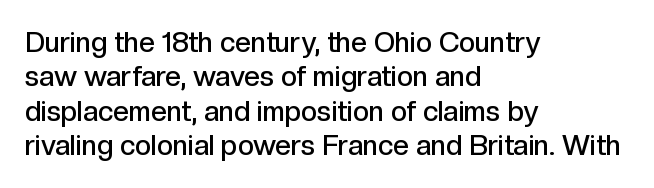
{"serif": "no", "italic": "no", "bold": "semi", "weight": "semibold", "width": "normal", "x_height": "medium", "monospaced": "no", "underline": "no", "align": "left", "line_spacing_ratio": 1.23, "letter_spacing": "normal", "letter_spacing_em": 0.0, "glyph_px": 28}
